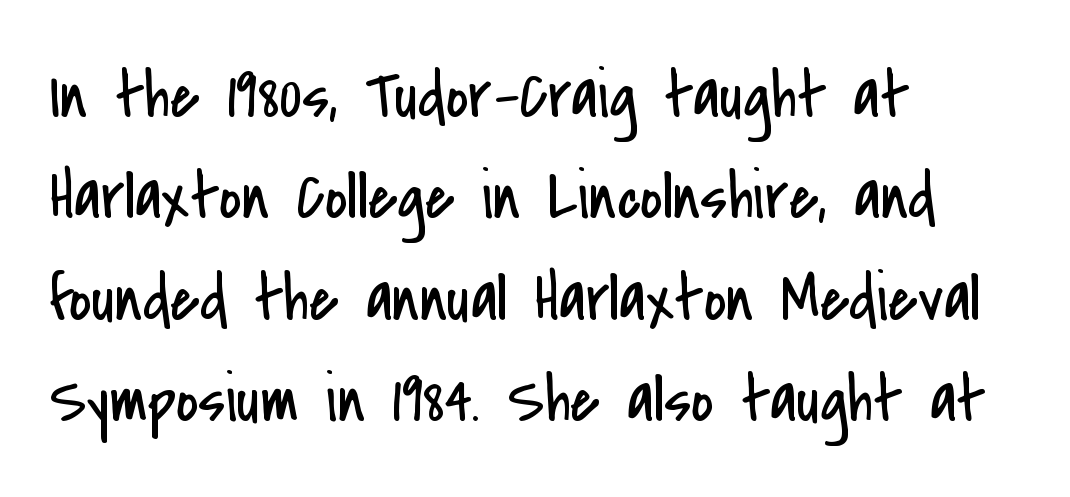
{"serif": "no", "italic": "no", "bold": "no", "weight": "regular", "width": "condensed", "stroke_contrast": "low", "x_height": "small", "monospaced": "no", "underline": "no", "align": "left", "line_spacing": "normal", "line_spacing_ratio": 1.49, "letter_spacing": "normal", "letter_spacing_em": 0.0, "glyph_px": 68}
